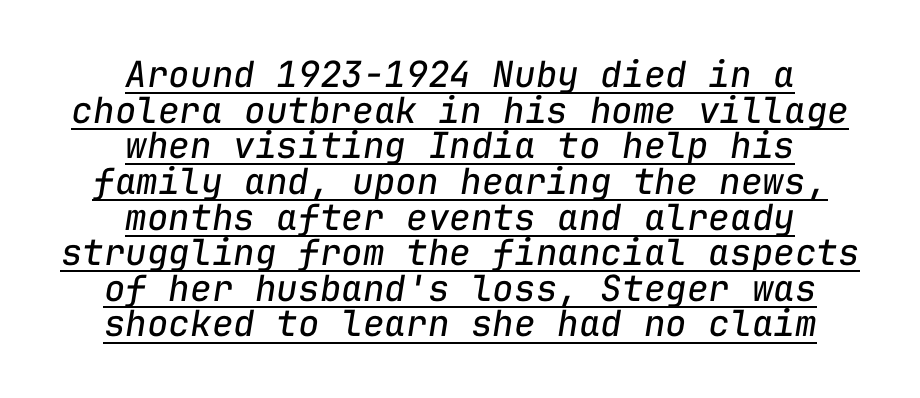
Weight: not bold — regular or lighter. Compared with typical paragraphs, the rows here are closer together. Underline: present. The letters march in equal steps, a hallmark of fixed-pitch type. A centered setting, common on invitations and titles, is used for this passage. Compared with typical body copy, the letter spacing here is the same.
